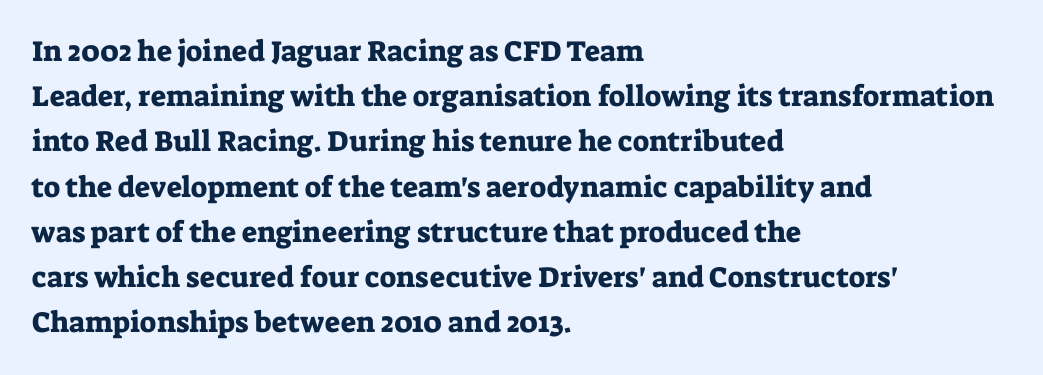
The image shows 29 px serif type, upright; set left-aligned, normal line spacing (1.56x), normal letter spacing, not underlined; low stroke contrast and a medium x-height.
